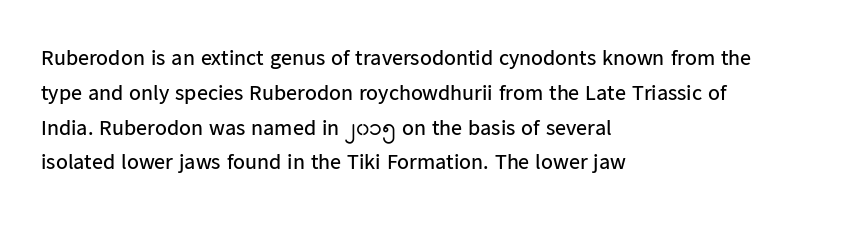
The image shows 22 px text type, upright; set left-aligned, normal line spacing (1.58x), normal letter spacing, not underlined.
